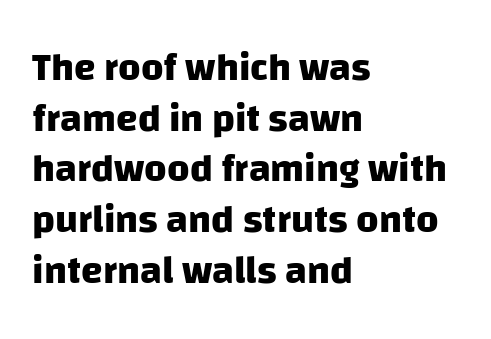
The passage shown is emphatically bold. Every row of glyphs begins at an identical x-position on the left. This sample has the flowing, uneven cadence of proportional lettering. The space beneath each line is pristine and unruled. Vertically, the passage feels balanced, rows spaced as you'd expect. This rendering employs a face without finishing strokes, i.e., a sans-serif.
